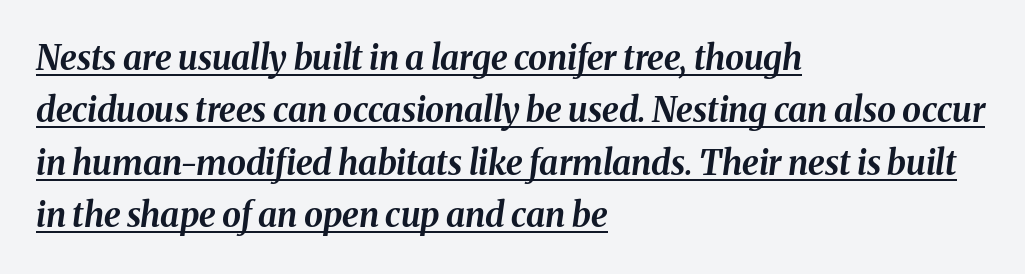
The image shows 34 px bold type, italic (leaning right); set left-aligned, normal line spacing (1.54x), normal letter spacing, underlined; medium stroke contrast and a medium x-height.
